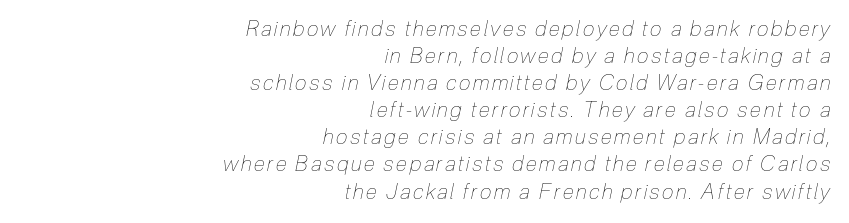
Summary of weight: not heavy and not bold. Only glyphs here, with clear space below each row. The paragraph has a hard right edge and a soft left edge. Rendered with sloped, italic letterforms. The space between consecutive lines is moderate.
